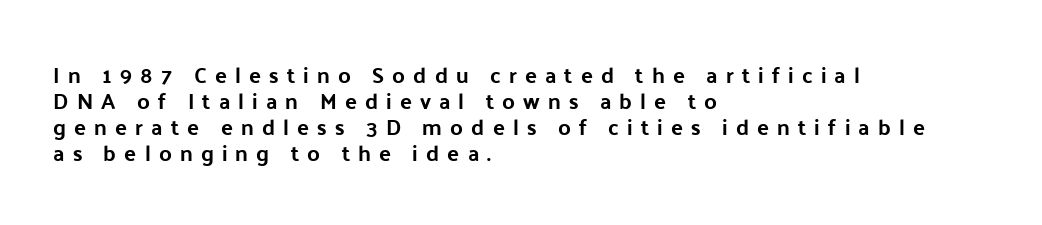
Does the lettering tilt? It doesn't — this is upright. These lines are set flush left with a ragged right edge. There is plenty of visible air inserted between adjacent glyphs. The gap between lines stays unmarked.
